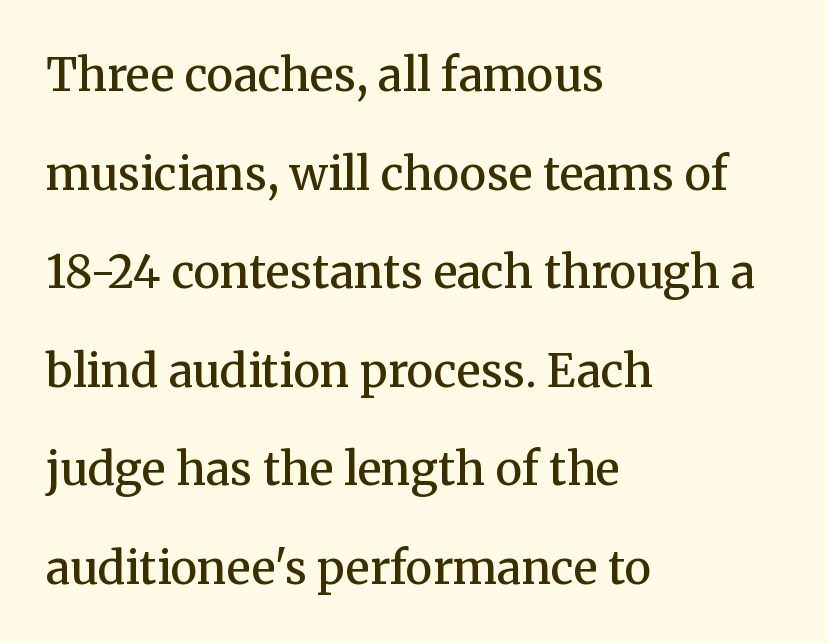
Q: Is the text bold? A: Semi-bold.
Q: Is the text italic (slanted)? A: No, it is upright.
Q: Is the typeface a serif or a sans-serif typeface? A: Serif.
Q: Is the text underlined? A: No.
Q: How is the paragraph aligned? A: Left-aligned.
Q: Is the spacing between letters normal or unusually wide? A: Normal.
Q: Is the spacing between lines tight, normal or loose? A: Loose.
Q: Width (condensed, normal, or wide)? A: Normal.
Q: Stroke contrast? A: Medium.
Q: x-height? A: Medium.
Q: Monospaced? A: No.
